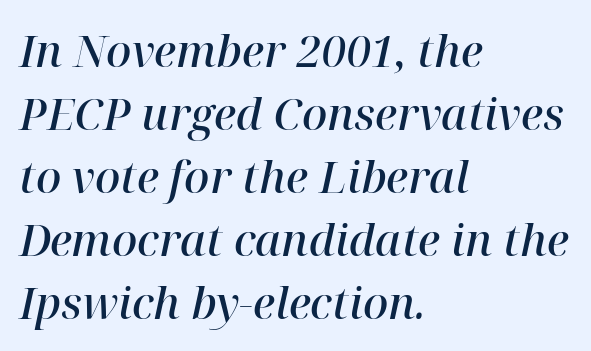
{"serif": "yes", "italic": "yes", "lean": "right", "slant_degrees": 12, "bold": "semi", "weight": "semibold", "width": "normal", "stroke_contrast": "high", "x_height": "medium", "monospaced": "no", "underline": "no", "align": "left", "line_spacing": "normal", "line_spacing_ratio": 1.43, "letter_spacing": "normal", "letter_spacing_em": 0.0, "glyph_px": 44}
